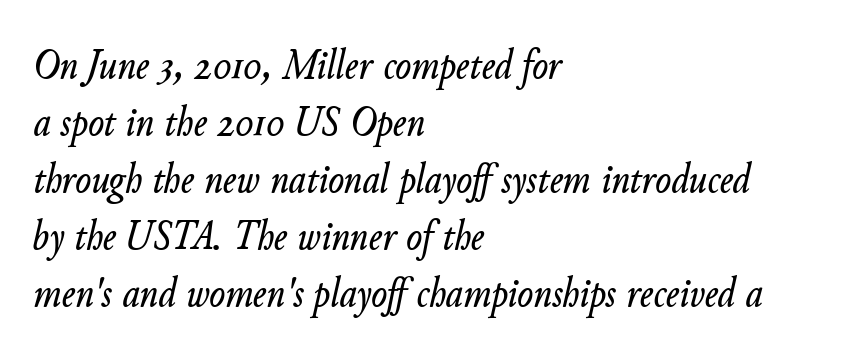
{"italic": "yes", "lean": "right", "slant_degrees": 11, "width": "normal", "stroke_contrast": "low", "x_height": "small", "monospaced": "no", "underline": "no", "align": "left", "line_spacing": "normal", "line_spacing_ratio": 1.36, "letter_spacing": "normal", "letter_spacing_em": 0.0, "glyph_px": 42}
